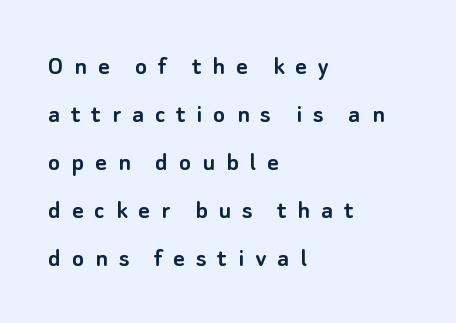
Short and long lines alike share a common starting point at left. This is roman type, the default non-slanted kind. The designer went with a sans here, leaving each stem footless. Note the varied advance widths — an 'i' is clearly narrower than an 'm'. Does extra space separate the letters? Yes, quite a lot of it.
